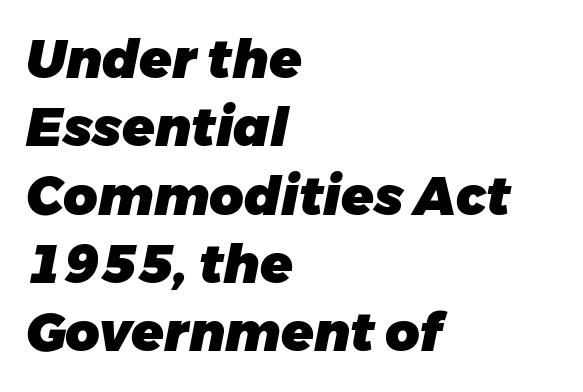
The image shows 53 px heavy type, italic (leaning right); set left-aligned, normal line spacing (1.29x), normal letter spacing, not underlined; low stroke contrast and a medium x-height.
